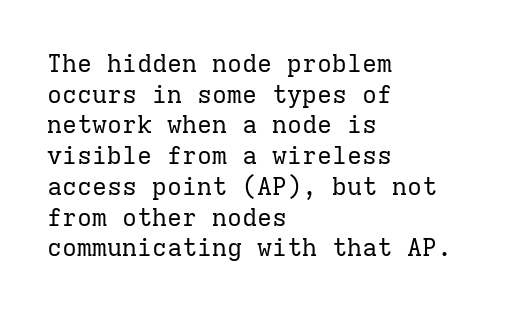
{"italic": "no", "bold": "no", "underline": "no", "align": "left", "line_spacing_ratio": 1.23, "letter_spacing": "normal", "letter_spacing_em": 0.0, "glyph_px": 25}
